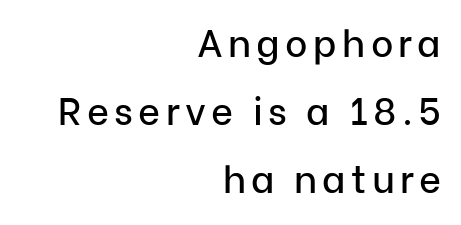
Q: Is the text italic (slanted)? A: No, it is upright.
Q: Is the typeface a serif or a sans-serif typeface? A: Sans-serif.
Q: Is the text underlined? A: No.
Q: How is the paragraph aligned? A: Right-aligned.
Q: Width (condensed, normal, or wide)? A: Normal.
Q: Stroke contrast? A: Low.
Q: x-height? A: Medium.
Q: Monospaced? A: No.
